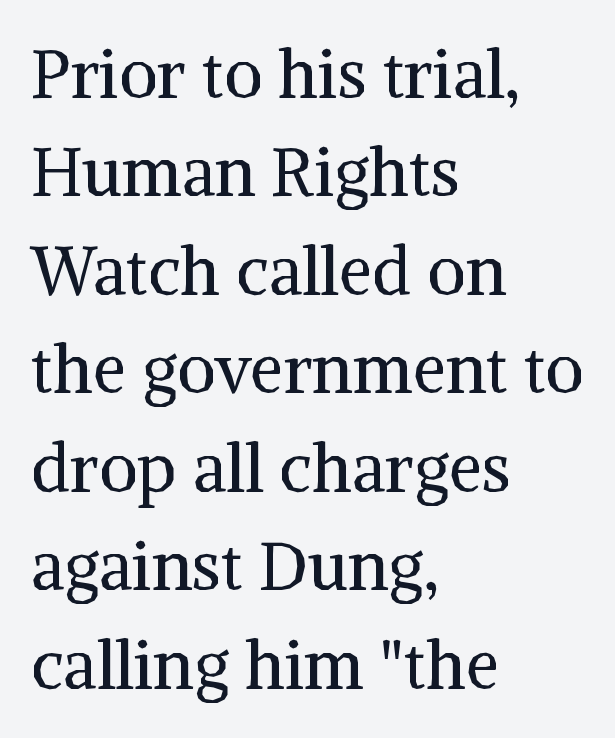
{"serif": "yes", "italic": "no", "bold": "no", "weight": "regular", "width": "normal", "stroke_contrast": "medium", "x_height": "medium", "monospaced": "no", "underline": "no", "align": "left", "line_spacing": "normal", "line_spacing_ratio": 1.47, "letter_spacing": "normal", "letter_spacing_em": 0.0, "glyph_px": 67}
